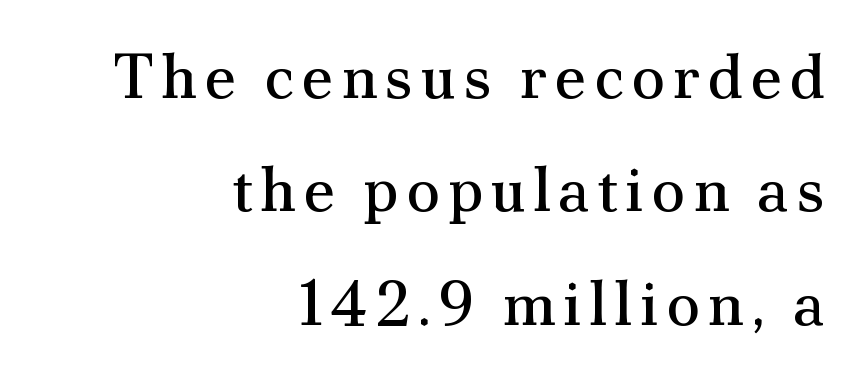
Q: Is the text bold? A: No.
Q: Is the text italic (slanted)? A: No, it is upright.
Q: Is the typeface a serif or a sans-serif typeface? A: Serif.
Q: Is the text underlined? A: No.
Q: How is the paragraph aligned? A: Right-aligned.
Q: Width (condensed, normal, or wide)? A: Normal.
Q: Stroke contrast? A: Medium.
Q: x-height? A: Small.
Q: Monospaced? A: No.
